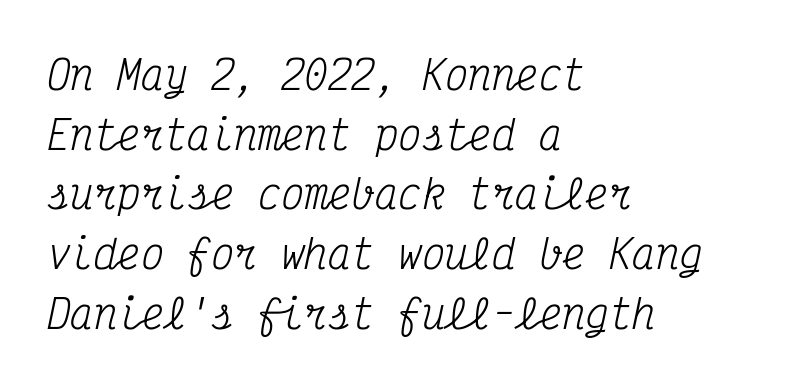
The image shows 39 px regular-weight, condensed serif type, italic (leaning right), monospaced; set left-aligned, normal line spacing (1.53x), normal letter spacing, not underlined; medium stroke contrast and a medium x-height.
